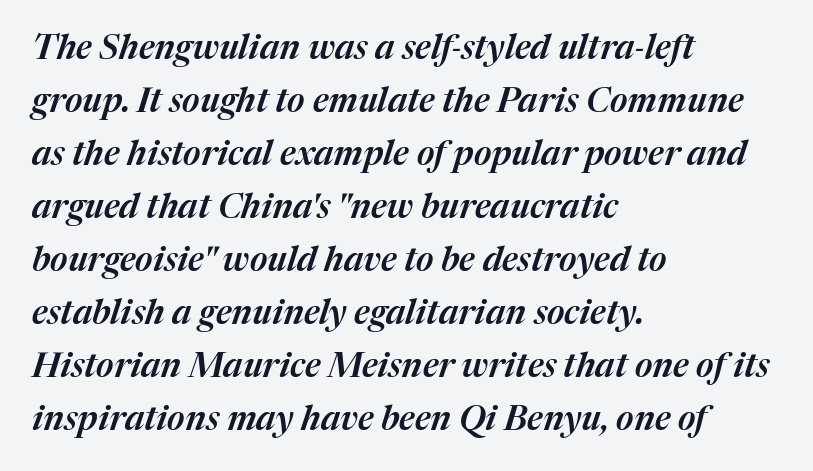
Q: Is the text italic (slanted)? A: Yes, it leans right by about 17 degrees.
Q: Is the text underlined? A: No.
Q: How is the paragraph aligned? A: Left-aligned.
Q: Is the spacing between letters normal or unusually wide? A: Normal.
Q: Is the spacing between lines tight, normal or loose? A: Normal.
Q: Width (condensed, normal, or wide)? A: Normal.
Q: Stroke contrast? A: Medium.
Q: x-height? A: Medium.
Q: Monospaced? A: No.
